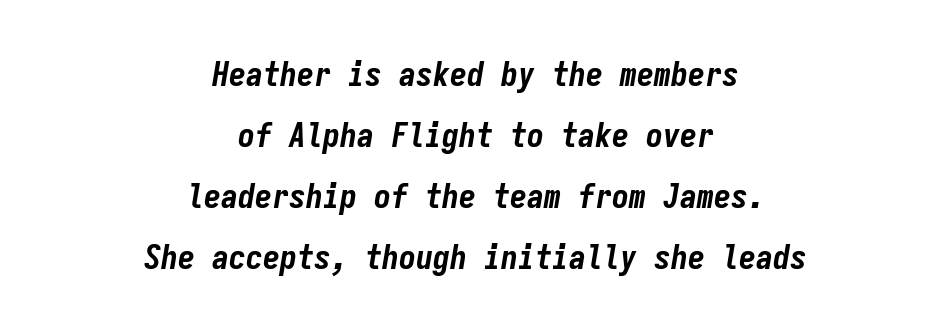
Q: Is the text bold? A: Yes.
Q: Is the text italic (slanted)? A: Yes, it leans right by about 9 degrees.
Q: Is the text underlined? A: No.
Q: How is the paragraph aligned? A: Centered.
Q: Is the spacing between letters normal or unusually wide? A: Normal.
Q: Width (condensed, normal, or wide)? A: Condensed.
Q: Stroke contrast? A: Low.
Q: x-height? A: Medium.
Q: Monospaced? A: Yes.
